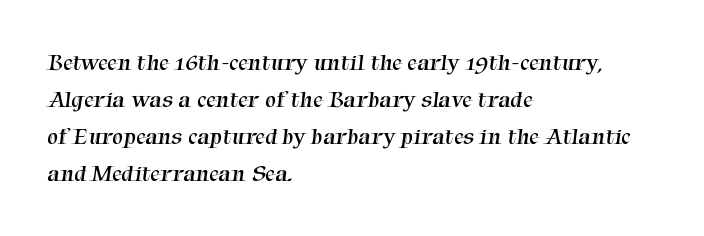
Glance below the letters and you will spot only blank space. The weight tops out at a normal text grade. Caption: standard tracking, unaltered. Short and long lines alike share a common starting point at left.
